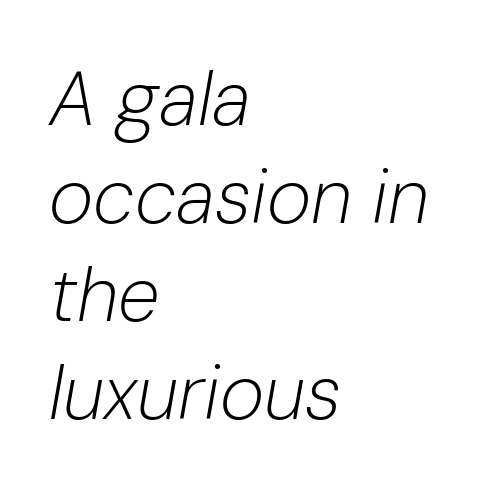
{"italic": "yes", "lean": "right", "slant_degrees": 10, "bold": "no", "weight": "light", "width": "normal", "stroke_contrast": "low", "x_height": "medium", "monospaced": "no", "underline": "no", "align": "left", "line_spacing": "normal", "line_spacing_ratio": 1.29, "letter_spacing": "normal", "letter_spacing_em": 0.0, "glyph_px": 76}
